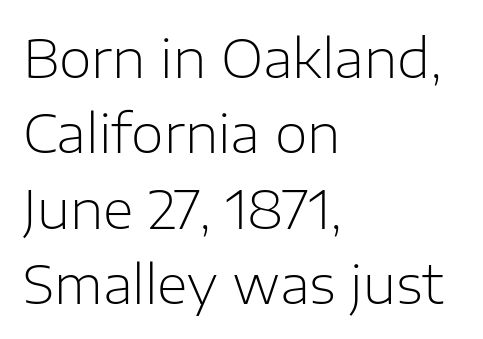
{"serif": "no", "italic": "no", "bold": "no", "weight": "light", "width": "normal", "stroke_contrast": "low", "x_height": "medium", "monospaced": "no", "underline": "no", "align": "left", "line_spacing": "normal", "line_spacing_ratio": 1.42, "letter_spacing": "normal", "letter_spacing_em": 0.0, "glyph_px": 53}
